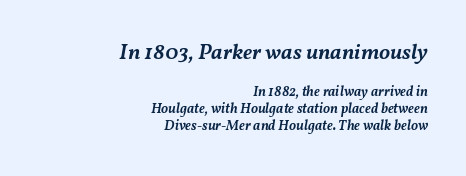
Slightly chunky letters — semibold, I'd say, not full bold. The face used here appears at its bigger size in the upper chunk. Horizontal alignment here is rightward, an uncommon choice for prose. This rendering features lettering with no underline. Is the type slanted? Yes — the strokes lean at a clear angle.
